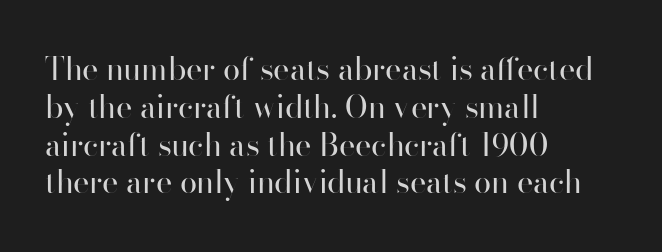
The image shows 31 px regular-weight sans-serif type, upright; set left-aligned, line spacing 1.22x, normal letter spacing, not underlined; high stroke contrast and a small x-height.
